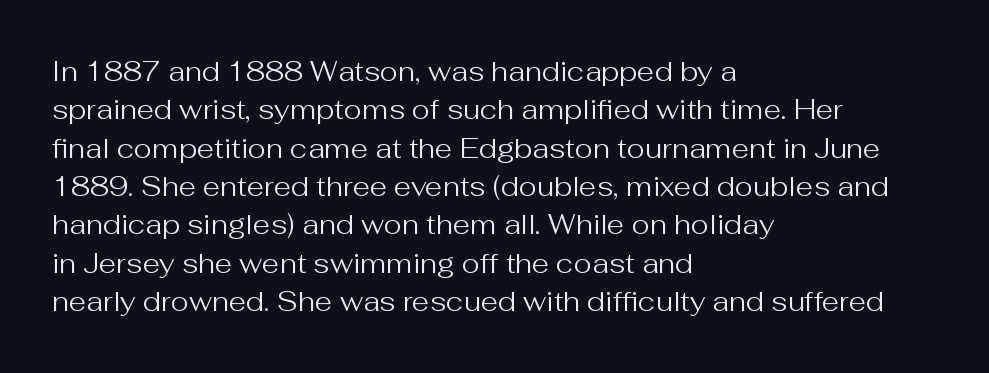
Q: Is the text bold? A: No.
Q: Is the text italic (slanted)? A: No, it is upright.
Q: Is the typeface a serif or a sans-serif typeface? A: Sans-serif.
Q: Is the text underlined? A: No.
Q: How is the paragraph aligned? A: Left-aligned.
Q: Is the spacing between letters normal or unusually wide? A: Normal.
Q: Is the spacing between lines tight, normal or loose? A: Normal.
Q: Width (condensed, normal, or wide)? A: Normal.
Q: Stroke contrast? A: Medium.
Q: x-height? A: Medium.
Q: Monospaced? A: No.
